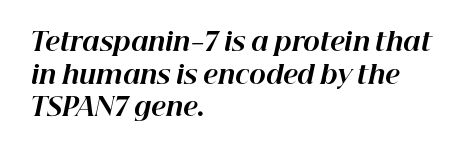
{"italic": "yes", "lean": "right", "slant_degrees": 12, "bold": "yes", "underline": "no", "align": "left", "line_spacing": "normal", "line_spacing_ratio": 1.31, "letter_spacing": "normal", "letter_spacing_em": 0.0, "glyph_px": 25}
